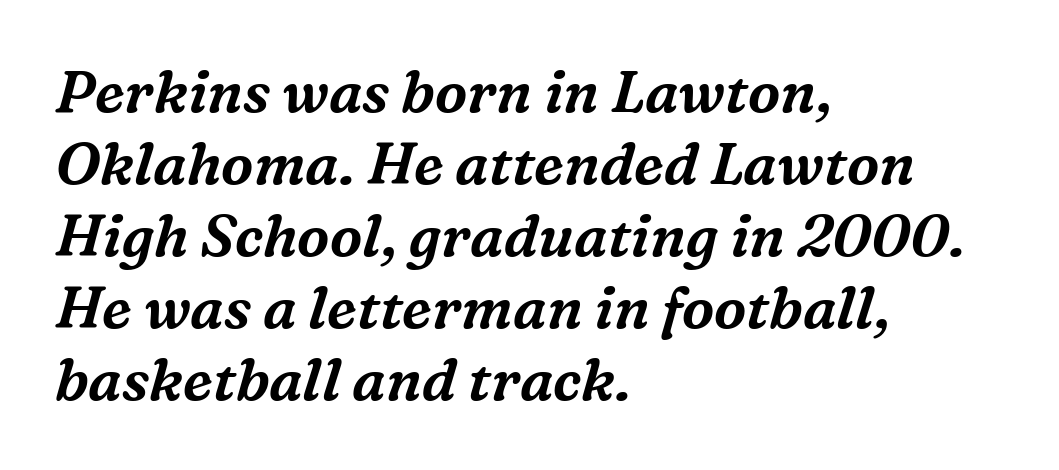
This sample is left-justified, so line endings fall wherever the words run out. The words here are not underlined. No extra tracking has been applied to these lines. Think of a printed novel: that variable character pitch is what you see here.
